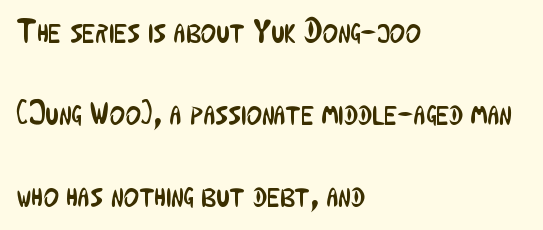
One glance says open: line gaps are wider than usual. No italicization has been applied; the sample stays upright. Notice how the passage keeps a crisp vertical edge on the left only. I'd call this a sans setting — the letters go barefoot. Nothing heavy about these letters — not bold at all. Think of a printed novel: that variable character pitch is what you see here.
